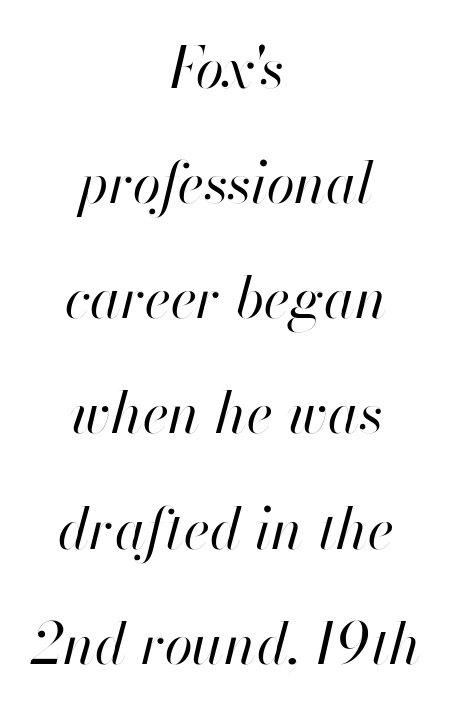
Q: Is the text bold? A: No.
Q: Is the text italic (slanted)? A: Yes, it leans right by about 13 degrees.
Q: Is the text underlined? A: No.
Q: How is the paragraph aligned? A: Centered.
Q: Is the spacing between letters normal or unusually wide? A: Normal.
Q: Is the spacing between lines tight, normal or loose? A: Loose.
Q: Width (condensed, normal, or wide)? A: Normal.
Q: Stroke contrast? A: High.
Q: x-height? A: Small.
Q: Monospaced? A: No.
